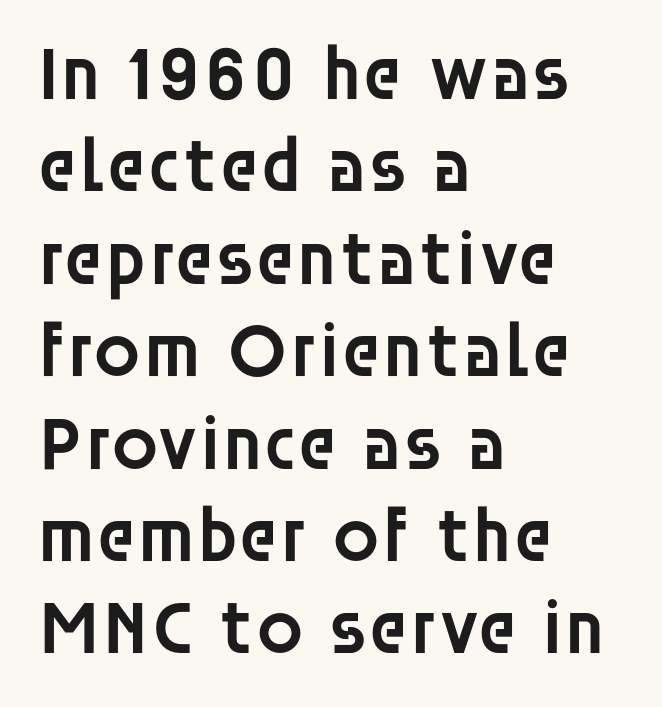
Default kerning and tracking; the words read as compact shapes. The baseline area is clear. The paragraph has a hard left edge and a soft right edge. These words are printed semibold, heavier than regular yet not bold. Character widths vary here, with narrow letters taking less room than wide ones.
